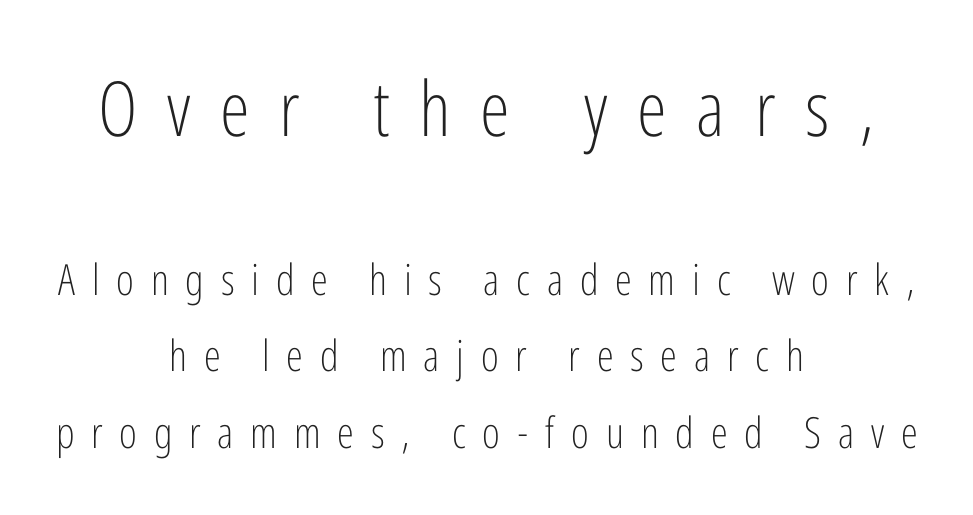
{"serif": "no", "italic": "no", "bold": "no", "weight": "light", "width": "condensed", "stroke_contrast": "low", "x_height": "medium", "monospaced": "no", "underline": "no", "align": "center", "line_spacing_ratio": 1.77, "letter_spacing": "wide", "letter_spacing_em": 0.39, "larger_block": "first", "size_ratio": 1.77, "glyph_px": 76}
